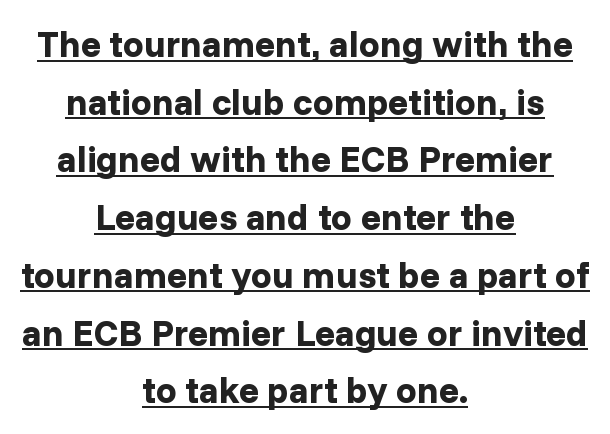
The image shows 37 px bold sans-serif type, upright; set centered, normal line spacing (1.56x), normal letter spacing, underlined; low stroke contrast and a medium x-height.
